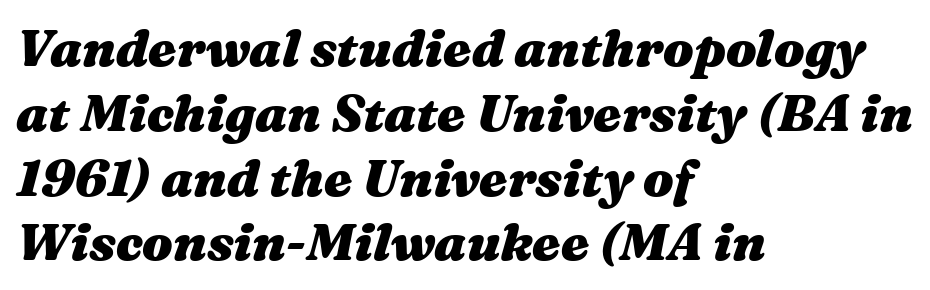
{"italic": "yes", "lean": "right", "slant_degrees": 16, "bold": "yes", "weight": "heavy", "width": "wide", "stroke_contrast": "medium", "x_height": "medium", "monospaced": "no", "underline": "no", "align": "left", "line_spacing": "normal", "line_spacing_ratio": 1.27, "letter_spacing": "normal", "letter_spacing_em": 0.0, "glyph_px": 51}
